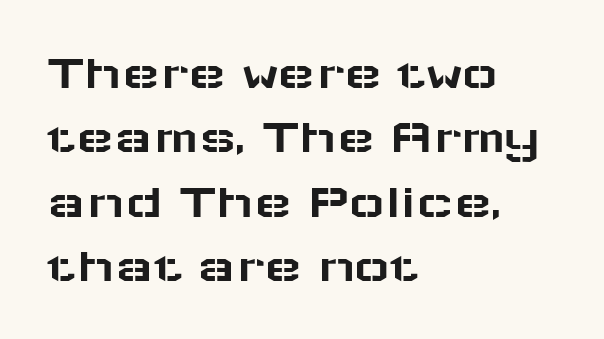
The image shows 50 px wide sans-serif type, upright; set left-aligned, normal line spacing (1.29x), normal letter spacing, not underlined; low stroke contrast and a medium x-height.
